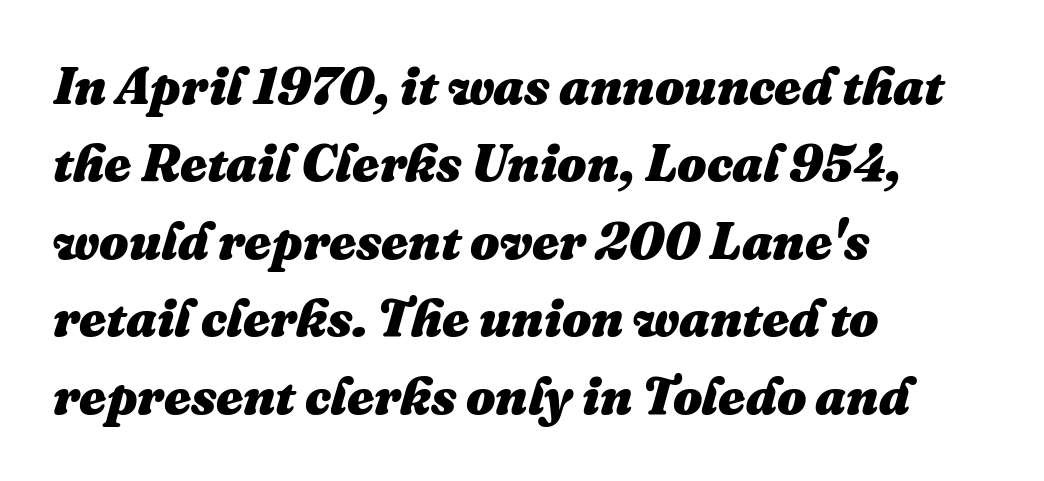
{"italic": "yes", "lean": "right", "slant_degrees": 16, "bold": "yes", "weight": "heavy", "width": "normal", "stroke_contrast": "medium", "x_height": "medium", "monospaced": "no", "underline": "no", "align": "left", "line_spacing": "normal", "line_spacing_ratio": 1.49, "letter_spacing": "normal", "letter_spacing_em": 0.0, "glyph_px": 52}
